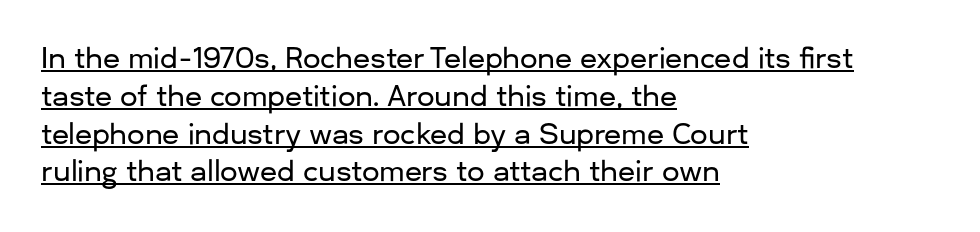
Caption: standard tracking, unaltered. The lines sit at an ordinary, default distance from one another. Nothing sits at the stroke ends, so this counts as sans-serif. Check the space under the baseline: a stroke is drawn there.
